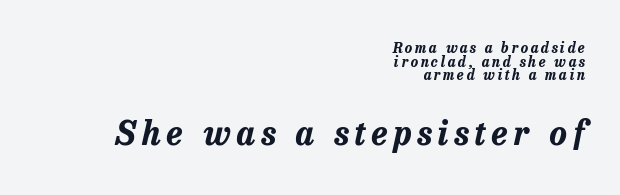
{"italic": "yes", "lean": "right", "slant_degrees": 13, "bold": "yes", "weight": "bold", "width": "normal", "stroke_contrast": "low", "x_height": "medium", "monospaced": "no", "underline": "no", "align": "right", "line_spacing": "tight", "line_spacing_ratio": 0.98, "larger_block": "second", "size_ratio": 2.36, "glyph_px": 33}
